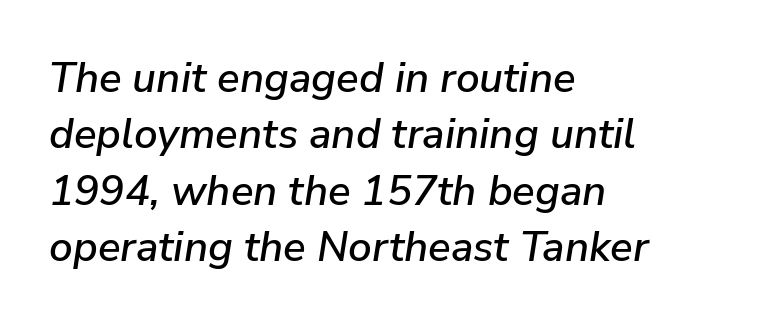
The image shows 42 px text type, italic (leaning right); set left-aligned, normal line spacing (1.34x), normal letter spacing, not underlined; low stroke contrast and a medium x-height.
